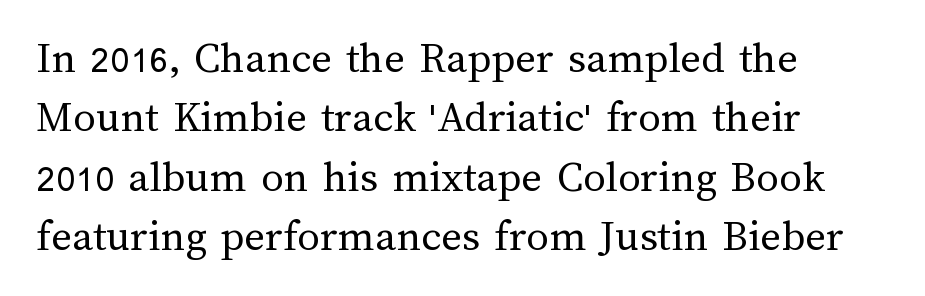
Q: Is the text bold? A: No.
Q: Is the text italic (slanted)? A: No, it is upright.
Q: Is the text underlined? A: No.
Q: How is the paragraph aligned? A: Left-aligned.
Q: Is the spacing between letters normal or unusually wide? A: Normal.
Q: Is the spacing between lines tight, normal or loose? A: Normal.
Q: Width (condensed, normal, or wide)? A: Normal.
Q: Stroke contrast? A: Medium.
Q: x-height? A: Medium.
Q: Monospaced? A: No.
